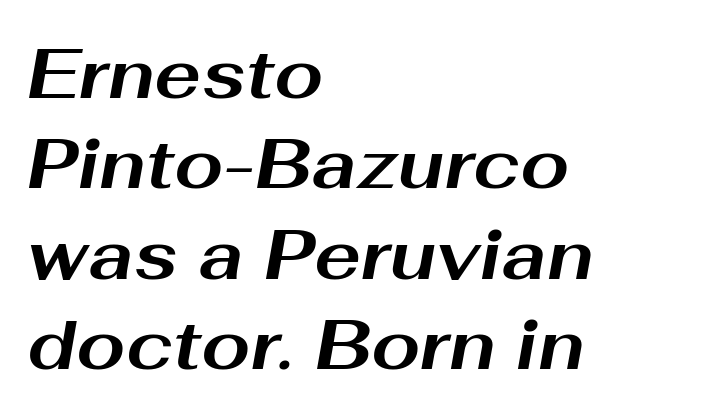
{"italic": "yes", "lean": "right", "slant_degrees": 10, "bold": "yes", "weight": "bold", "width": "wide", "stroke_contrast": "medium", "x_height": "medium", "monospaced": "no", "underline": "no", "align": "left", "line_spacing": "normal", "line_spacing_ratio": 1.29, "letter_spacing": "normal", "letter_spacing_em": 0.0, "glyph_px": 70}
